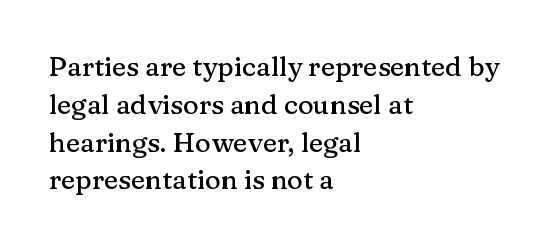
The ragged edge is on the right, which tells us the setting is flush left. Underline: absent. Does the leading feel generous? No, just average. The type is set solid horizontally, with unmodified tracking.
